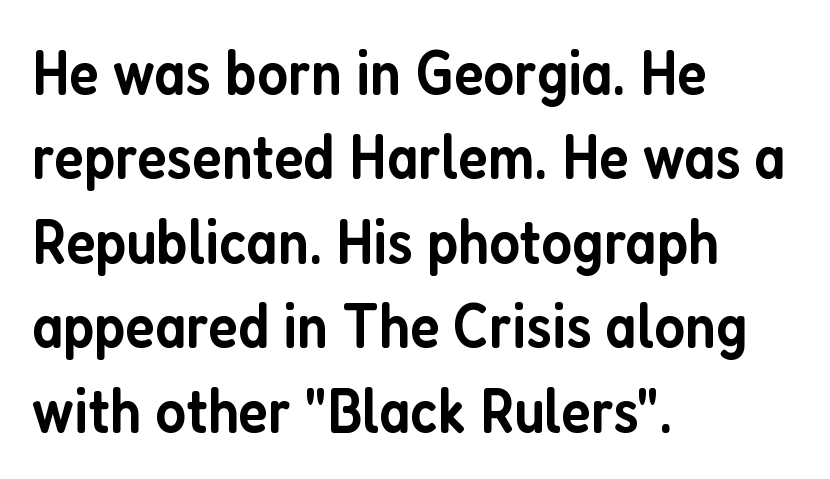
Q: Is the text bold? A: Semi-bold.
Q: Is the text italic (slanted)? A: No, it is upright.
Q: Is the typeface a serif or a sans-serif typeface? A: Sans-serif.
Q: Is the text underlined? A: No.
Q: How is the paragraph aligned? A: Left-aligned.
Q: Is the spacing between letters normal or unusually wide? A: Normal.
Q: Is the spacing between lines tight, normal or loose? A: Normal.
Q: Width (condensed, normal, or wide)? A: Condensed.
Q: Stroke contrast? A: Low.
Q: x-height? A: Medium.
Q: Monospaced? A: No.
